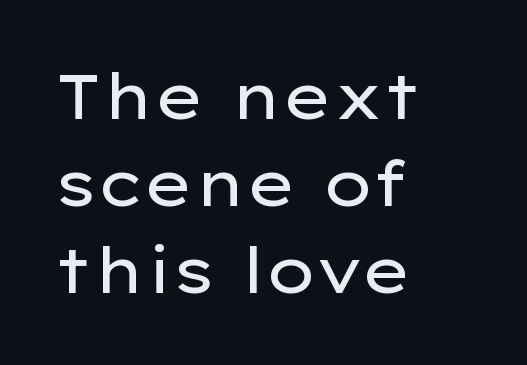
The image shows 64 px regular-weight, wide sans-serif type, upright; set left-aligned, normal line spacing (1.36x), normal letter spacing, not underlined; low stroke contrast and a medium x-height.
